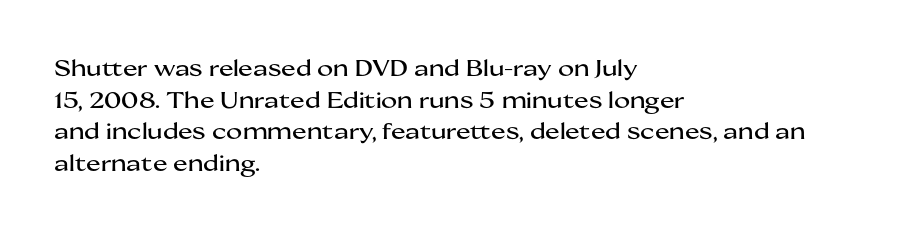
The image shows 22 px text type, upright; set left-aligned, normal line spacing (1.44x), normal letter spacing, not underlined.
